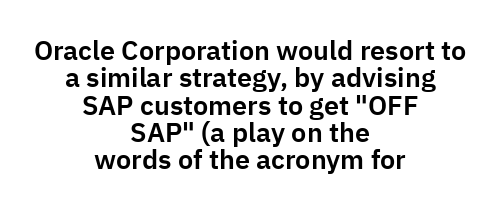
The leading is snug, giving the passage a crowded texture. The type sits square on the baseline with zero lean. Tracking value appears to be zero — textbook default spacing. Caption: multi-line text, centered on the measure.
